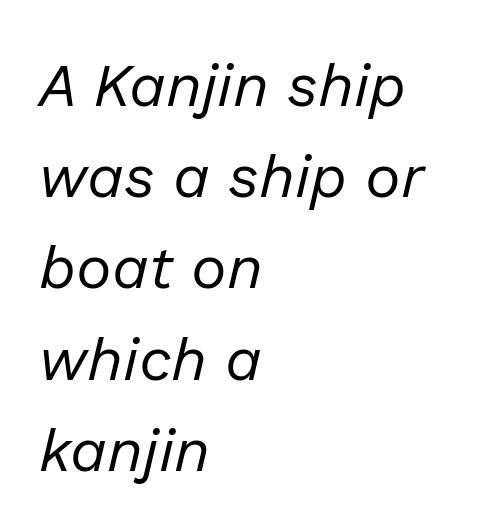
Which margin do the lines hug? The left one — the right edge is uneven. The space directly below the letters is spotless. Students, note that the glyphs here touch the page at normal intervals. Compared with ordinary roman type, these characters are visibly tilted. Note the varied advance widths — an 'i' is clearly narrower than an 'm'. The vertical gap from one line to the next is medium.
